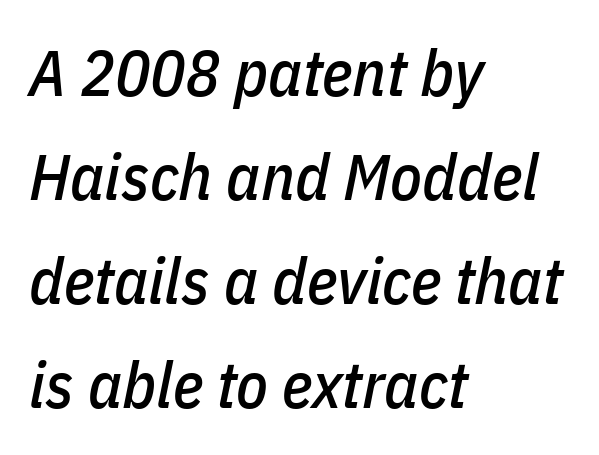
The image shows 65 px condensed type, italic (leaning right); set left-aligned, normal line spacing (1.6x), normal letter spacing, not underlined; low stroke contrast and a medium x-height.
